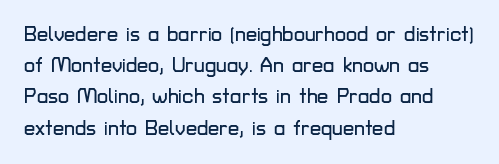
You could call the tracking neutral — neither tight nor loose. No italicization has been applied; the sample stays upright. Just letters on the line, the space beneath them empty. Compared with typical paragraphs, the rows here are spaced about the same.
